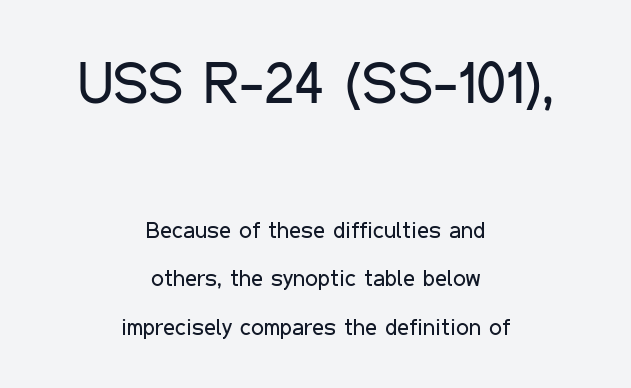
The image shows 58 px regular-weight, condensed sans-serif type, upright; set centered, loose line spacing (2.1x), normal letter spacing, not underlined; the first (top) block is 2.52x larger; low stroke contrast and a medium x-height.
